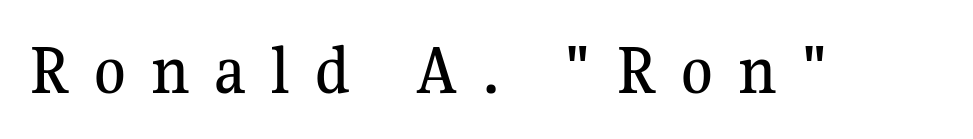
The image shows 72 px serif type, upright; set unusually wide letter spacing (+0.34 em), not underlined; medium stroke contrast and a medium x-height.
